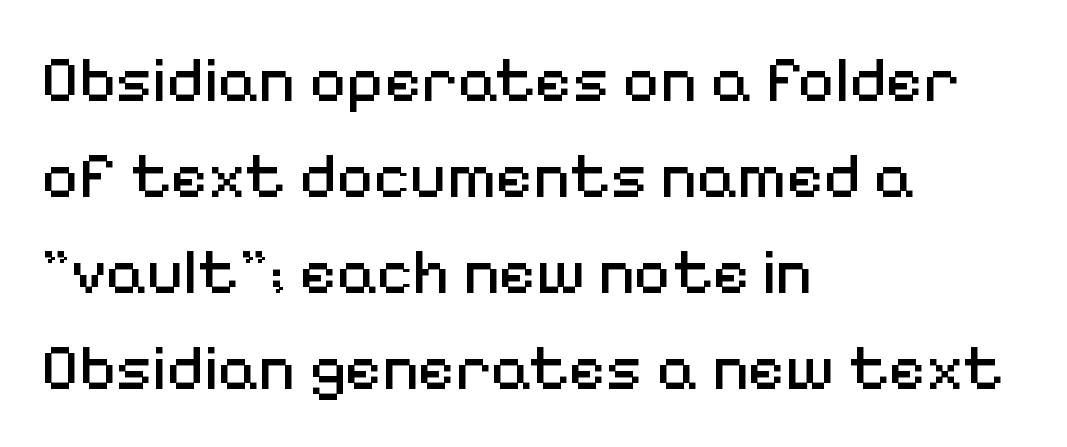
{"serif": "no", "italic": "no", "bold": "no", "weight": "regular", "width": "normal", "stroke_contrast": "medium", "x_height": "medium", "monospaced": "no", "underline": "no", "align": "left", "line_spacing": "normal", "line_spacing_ratio": 1.5, "letter_spacing": "normal", "letter_spacing_em": 0.0, "glyph_px": 64}
